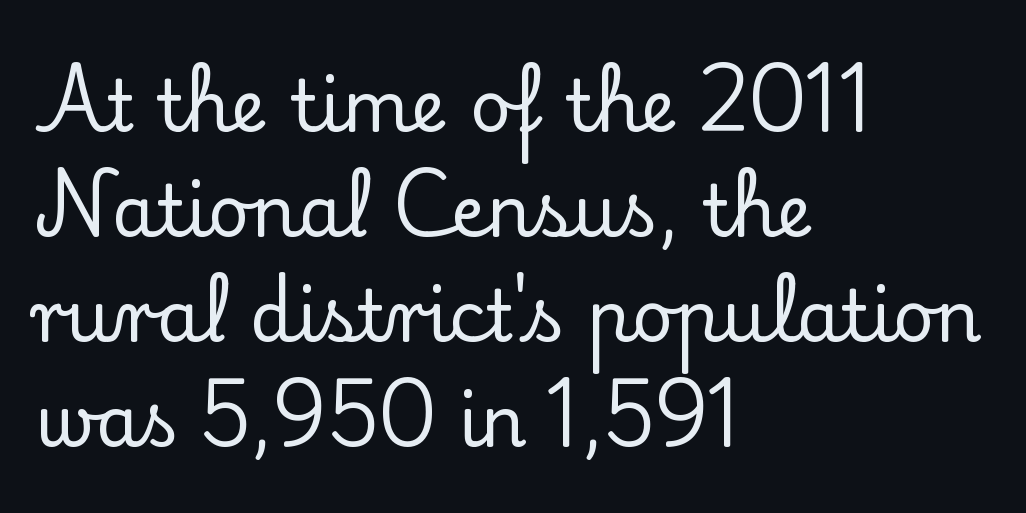
Q: Is the text italic (slanted)? A: No, it is upright.
Q: Is the typeface a serif or a sans-serif typeface? A: Serif.
Q: Is the text underlined? A: No.
Q: How is the paragraph aligned? A: Left-aligned.
Q: Is the spacing between letters normal or unusually wide? A: Normal.
Q: Is the spacing between lines tight, normal or loose? A: Normal.
Q: Width (condensed, normal, or wide)? A: Normal.
Q: Stroke contrast? A: Low.
Q: x-height? A: Small.
Q: Monospaced? A: No.
